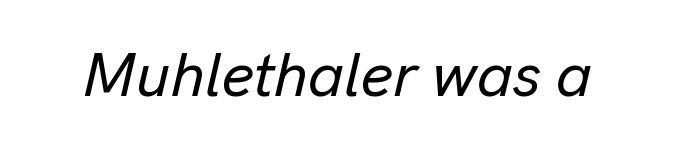
Plain, unruled lines of type. Looks like regular typesetting: each glyph gets only the width it needs. In terms of letterspacing, this is plain default setting. In terms of posture, this sample is oblique.
